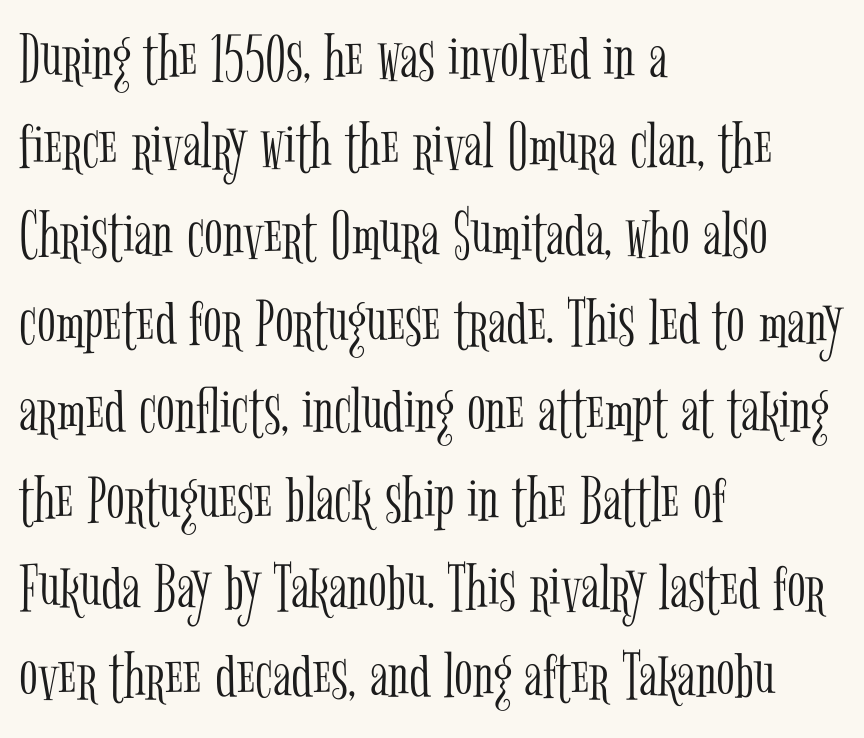
This block has exactly the height ordinary leading produces. Teacher's note: observe the even left margin — that is flush-left alignment. Words appear dense and cohesive because spacing is normal. This is roman type, the default non-slanted kind.
